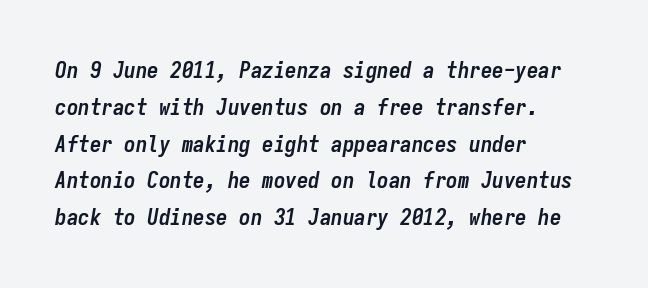
Q: Is the text bold? A: Yes.
Q: Is the text italic (slanted)? A: Yes, it leans right by about 9 degrees.
Q: Is the text underlined? A: No.
Q: How is the paragraph aligned? A: Left-aligned.
Q: Is the spacing between letters normal or unusually wide? A: Normal.
Q: Is the spacing between lines tight, normal or loose? A: Normal.
